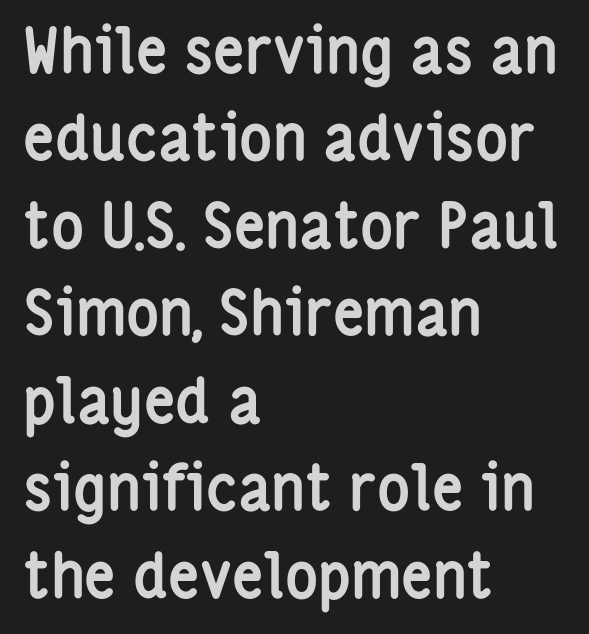
{"serif": "no", "italic": "no", "bold": "yes", "weight": "semibold", "width": "condensed", "stroke_contrast": "low", "x_height": "medium", "monospaced": "no", "underline": "no", "align": "left", "line_spacing": "normal", "line_spacing_ratio": 1.41, "letter_spacing": "normal", "letter_spacing_em": 0.0, "glyph_px": 62}
